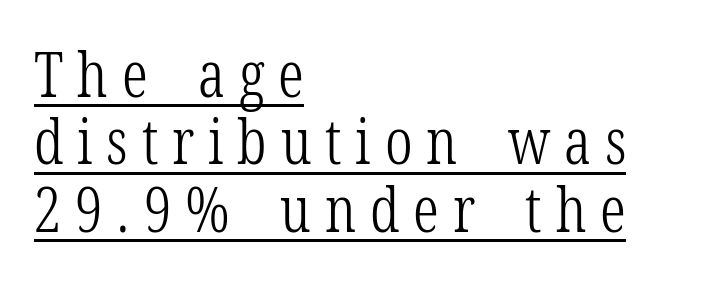
The image shows 63 px light, condensed serif type, upright; set left-aligned, tight line spacing (1.07x), unusually wide letter spacing (+0.22 em), underlined; low stroke contrast and a medium x-height.
